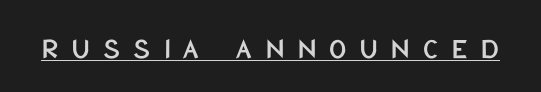
{"serif": "no", "italic": "no", "width": "condensed", "stroke_contrast": "low", "x_height": "large", "monospaced": "no", "underline": "yes", "letter_spacing": "wide", "letter_spacing_em": 0.45, "glyph_px": 30}
